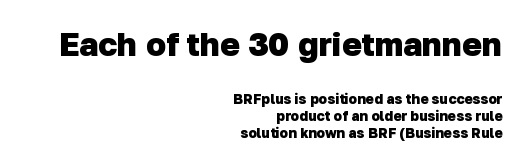
{"serif": "no", "bold": "yes", "weight": "heavy", "width": "normal", "stroke_contrast": "low", "x_height": "medium", "monospaced": "no", "underline": "no", "align": "right", "line_spacing_ratio": 1.22, "letter_spacing": "normal", "letter_spacing_em": 0.0, "larger_block": "first", "size_ratio": 2.36, "glyph_px": 33}
